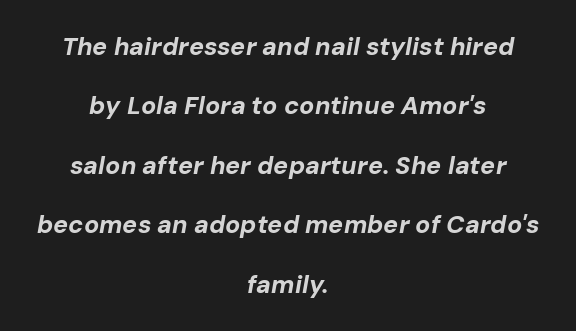
Quick note: interline space is abundant. Descenders hang freely into open space. This sample uses an oblique cut, with every glyph tilted off the vertical. This is heavy type, rendered in bold.
